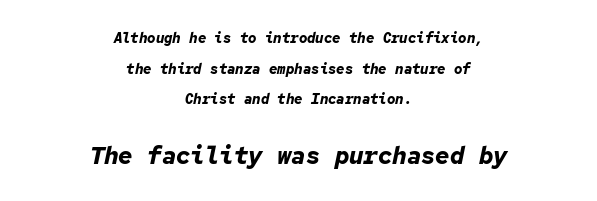
{"italic": "yes", "lean": "right", "slant_degrees": 12, "bold": "yes", "underline": "no", "align": "center", "line_spacing": "loose", "line_spacing_ratio": 2.19, "letter_spacing": "normal", "letter_spacing_em": 0.0, "larger_block": "second", "size_ratio": 1.71, "glyph_px": 24}
